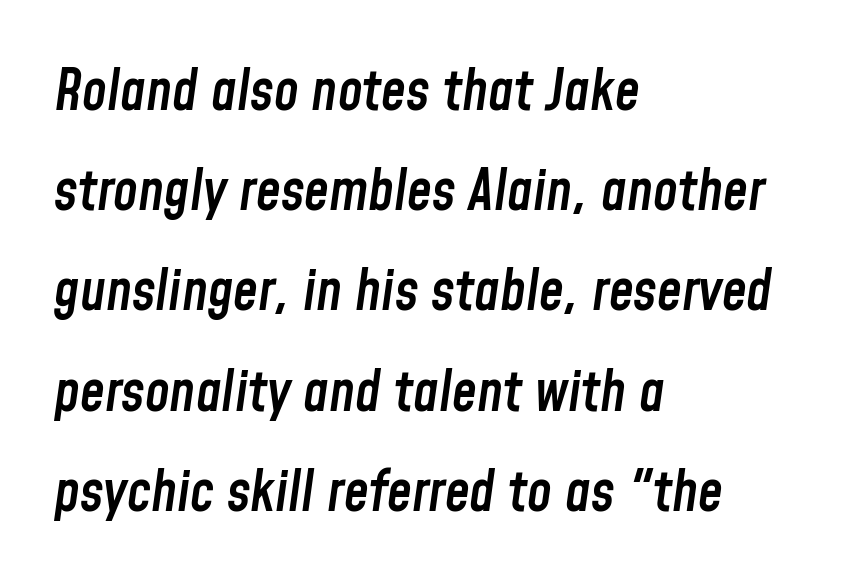
Q: Is the text bold? A: Semi-bold.
Q: Is the text italic (slanted)? A: Yes, it leans right by about 8 degrees.
Q: Is the text underlined? A: No.
Q: How is the paragraph aligned? A: Left-aligned.
Q: Is the spacing between letters normal or unusually wide? A: Normal.
Q: Width (condensed, normal, or wide)? A: Condensed.
Q: Stroke contrast? A: Low.
Q: x-height? A: Medium.
Q: Monospaced? A: No.
